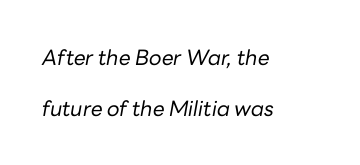
The image shows 21 px text type, italic (leaning right); set left-aligned, loose line spacing (2.43x), normal letter spacing, not underlined.
